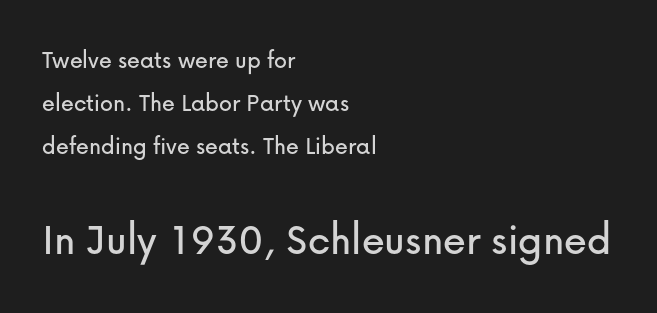
{"serif": "no", "italic": "no", "width": "normal", "stroke_contrast": "low", "x_height": "medium", "monospaced": "no", "underline": "no", "align": "left", "line_spacing": "normal", "line_spacing_ratio": 1.66, "letter_spacing": "normal", "letter_spacing_em": 0.0, "larger_block": "second", "size_ratio": 1.77, "glyph_px": 46}
